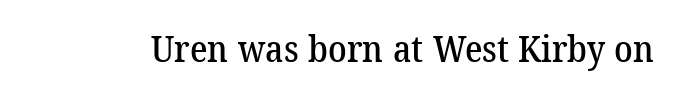
The passage shown has conventional tracking throughout. The letters advance in unequal steps, a hallmark of proportional type. Unmarked baselines from the first word to the last. The characters display serif detailing at their extremities.
